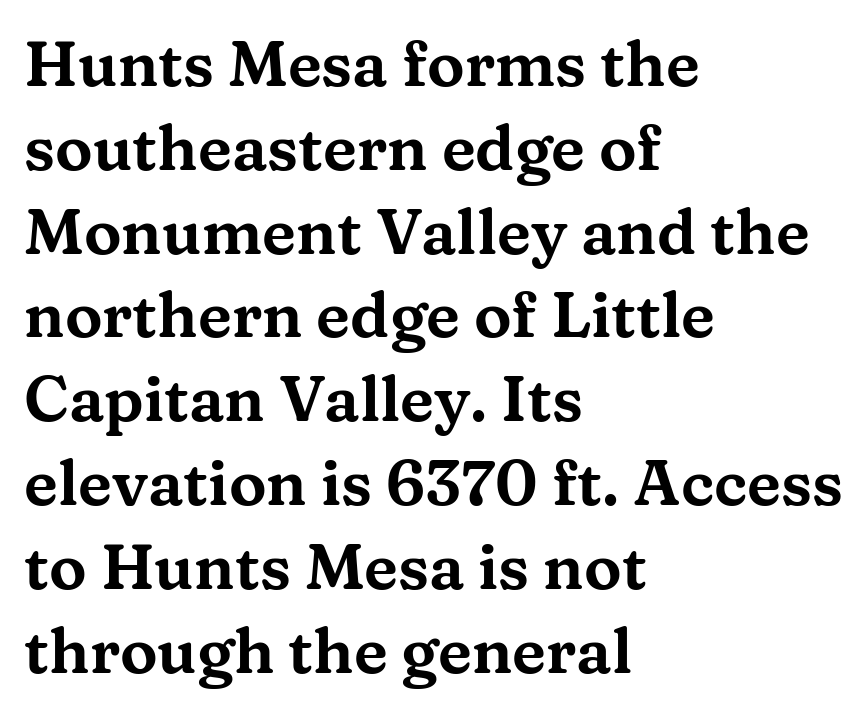
The gap between lines stays unmarked. Are there feet on the stems? There are — it's a serif. These lines are rendered in a variable-pitch font. The line-height multiplier appears to be the usual default. Tracking here is standard; glyphs follow each other at the usual distance.
